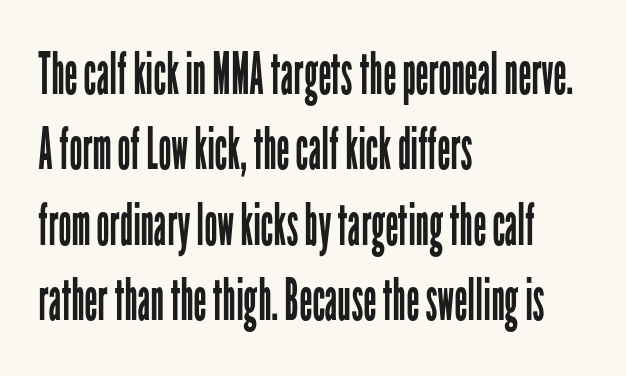
Q: Is the text bold? A: No.
Q: Is the text italic (slanted)? A: No, it is upright.
Q: Is the typeface a serif or a sans-serif typeface? A: Sans-serif.
Q: Is the text underlined? A: No.
Q: How is the paragraph aligned? A: Left-aligned.
Q: Is the spacing between letters normal or unusually wide? A: Normal.
Q: Is the spacing between lines tight, normal or loose? A: Normal.
Q: Width (condensed, normal, or wide)? A: Condensed.
Q: Stroke contrast? A: Low.
Q: x-height? A: Medium.
Q: Monospaced? A: No.
